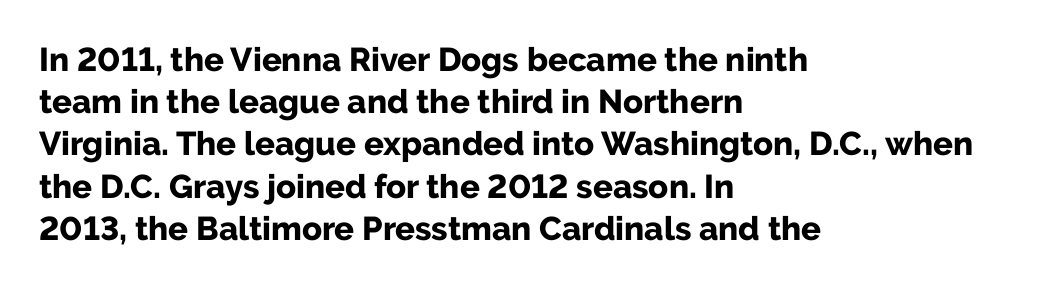
The characters look thick and weighty, a clear bold. The face used here is proportionally spaced, like ordinary book or web type. Posture: straight, roman, zero tilt. Observe the absence of serifs on each vertical stroke in this sample.
